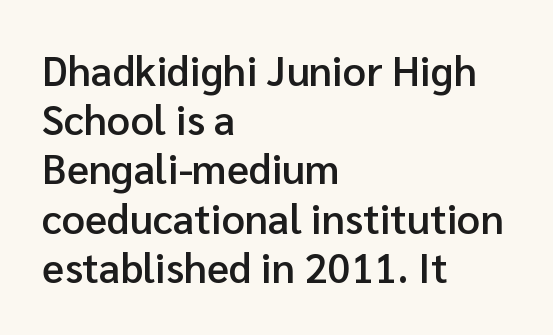
{"serif": "no", "italic": "no", "bold": "semi", "weight": "semibold", "width": "normal", "stroke_contrast": "low", "x_height": "medium", "monospaced": "no", "underline": "no", "align": "left", "line_spacing_ratio": 1.2, "letter_spacing": "normal", "letter_spacing_em": 0.0, "glyph_px": 41}
